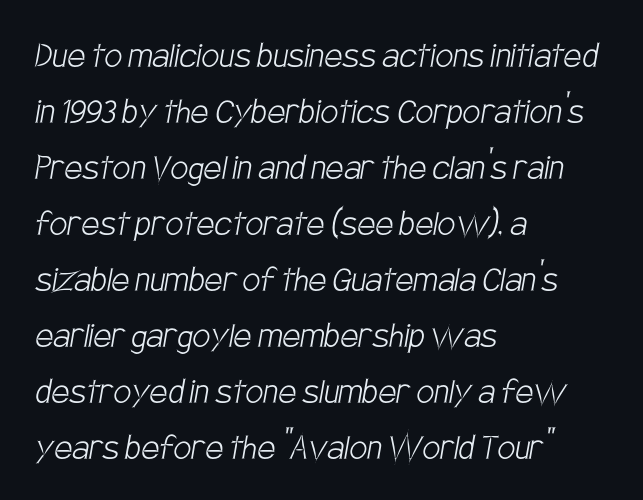
{"serif": "no", "bold": "no", "weight": "light", "width": "condensed", "stroke_contrast": "low", "x_height": "large", "monospaced": "no", "underline": "no", "align": "left", "line_spacing": "normal", "line_spacing_ratio": 1.4, "letter_spacing": "normal", "letter_spacing_em": 0.0, "glyph_px": 40}
